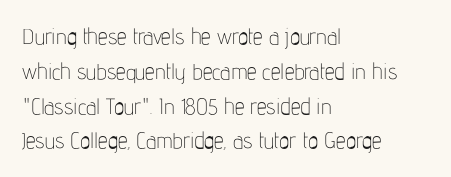
Q: Is the text bold? A: No.
Q: Is the text italic (slanted)? A: No, it is upright.
Q: Is the text underlined? A: No.
Q: How is the paragraph aligned? A: Left-aligned.
Q: Is the spacing between letters normal or unusually wide? A: Normal.
Q: Is the spacing between lines tight, normal or loose? A: Normal.
